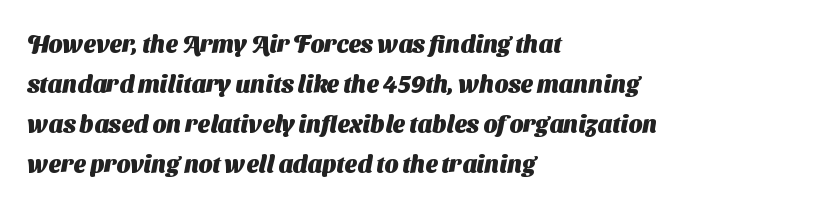
The image shows 24 px bold type; set left-aligned, normal line spacing (1.66x), normal letter spacing, not underlined.
